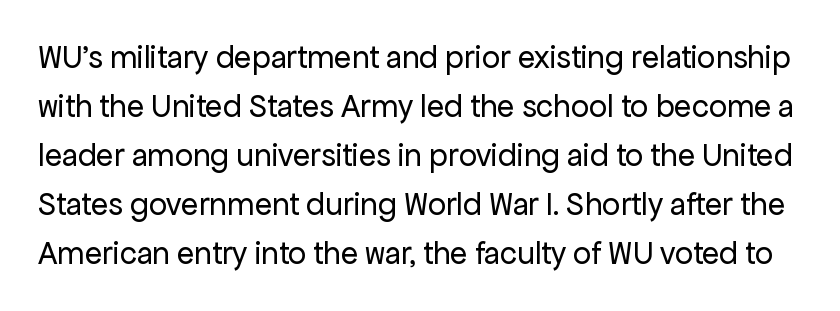
The image shows 32 px regular-weight sans-serif type, upright; set normal line spacing (1.53x), normal letter spacing, not underlined; low stroke contrast and a medium x-height.
